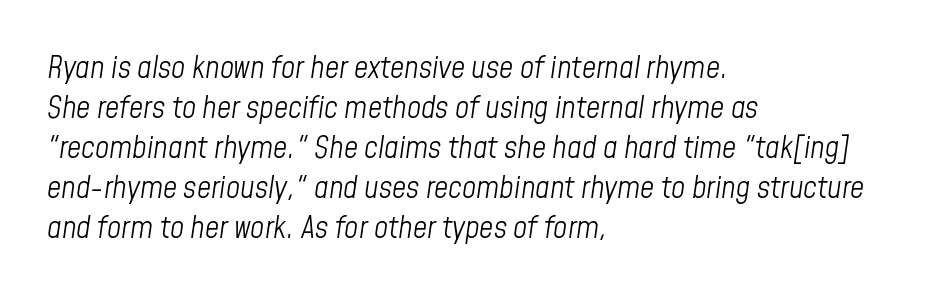
When letters slant like this, we call the style italic. These lines keep a tight, regular rhythm from letter to letter. The rendering uses natural spacing where letterforms have individual widths. Think standard paragraph weight, or any step lighter than that. Where is the straight margin? On the left.
